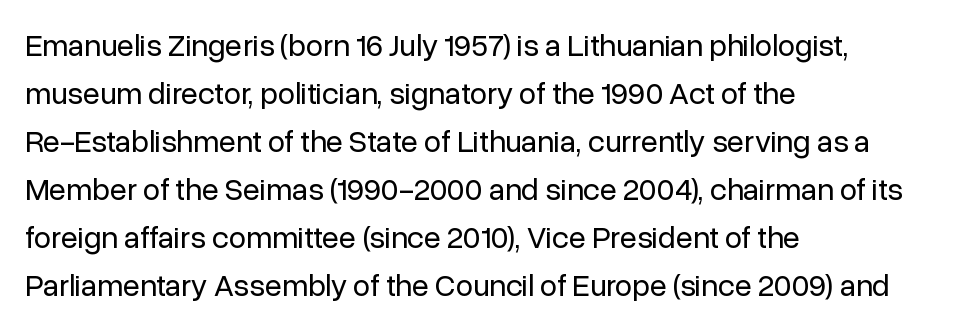
The foot of each line stays bare and open. Heft: none added — not bold. The passage shown is typed in a proportional face where columns would drift. The letters carry no serifs — their stems end cleanly without finishing strokes.
